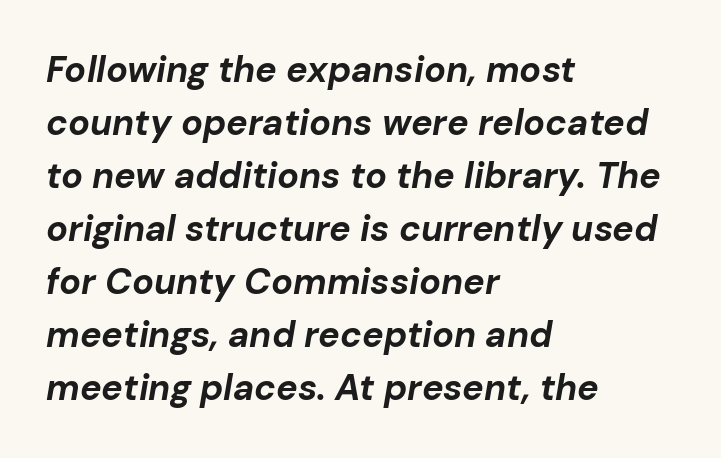
Q: Is the text bold? A: Yes.
Q: Is the text italic (slanted)? A: Yes, it leans right by about 10 degrees.
Q: Is the text underlined? A: No.
Q: How is the paragraph aligned? A: Left-aligned.
Q: Is the spacing between letters normal or unusually wide? A: Normal.
Q: Is the spacing between lines tight, normal or loose? A: Normal.
Q: Width (condensed, normal, or wide)? A: Normal.
Q: Stroke contrast? A: Low.
Q: x-height? A: Medium.
Q: Monospaced? A: No.
